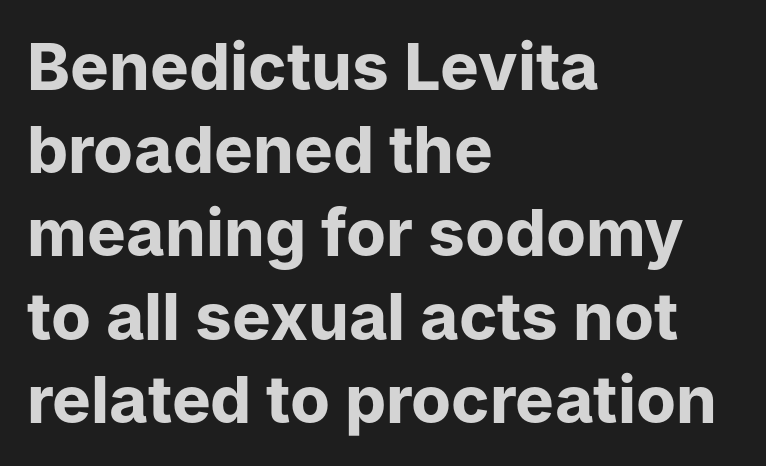
{"serif": "no", "italic": "no", "bold": "yes", "weight": "bold", "width": "normal", "stroke_contrast": "low", "x_height": "medium", "monospaced": "no", "underline": "no", "align": "left", "line_spacing": "normal", "line_spacing_ratio": 1.28, "letter_spacing": "normal", "letter_spacing_em": 0.0, "glyph_px": 65}
